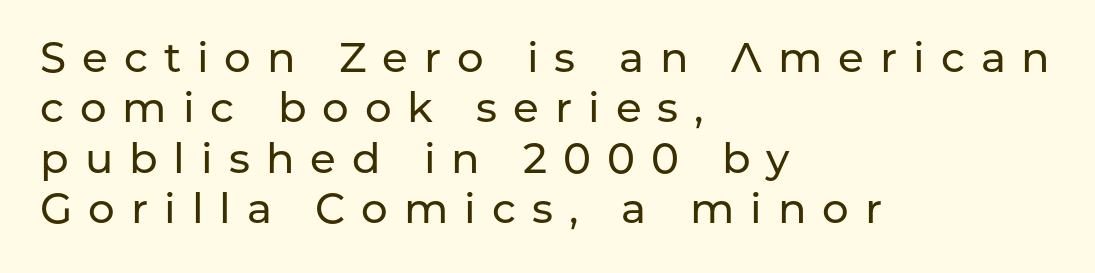
{"serif": "no", "italic": "no", "width": "normal", "stroke_contrast": "low", "x_height": "medium", "monospaced": "no", "underline": "no", "align": "left", "line_spacing_ratio": 1.2, "letter_spacing": "wide", "letter_spacing_em": 0.38, "glyph_px": 42}
